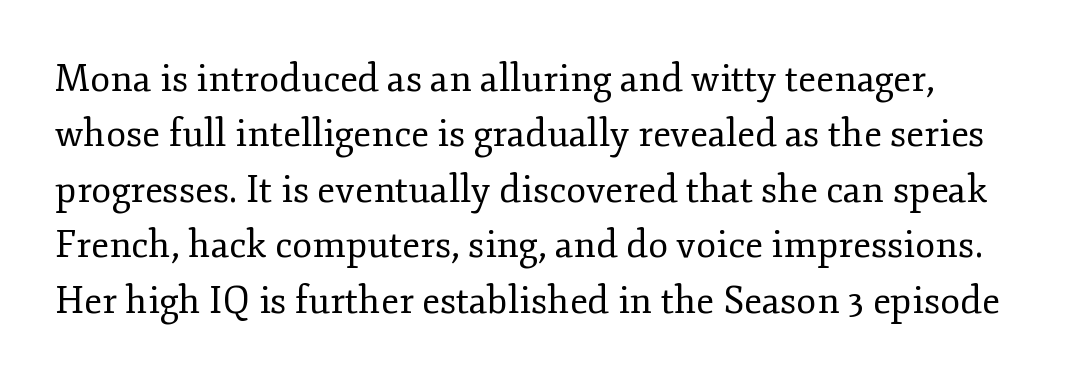
The image shows 37 px regular-weight serif type, upright; set normal line spacing (1.5x), normal letter spacing, not underlined; low stroke contrast and a small x-height.
